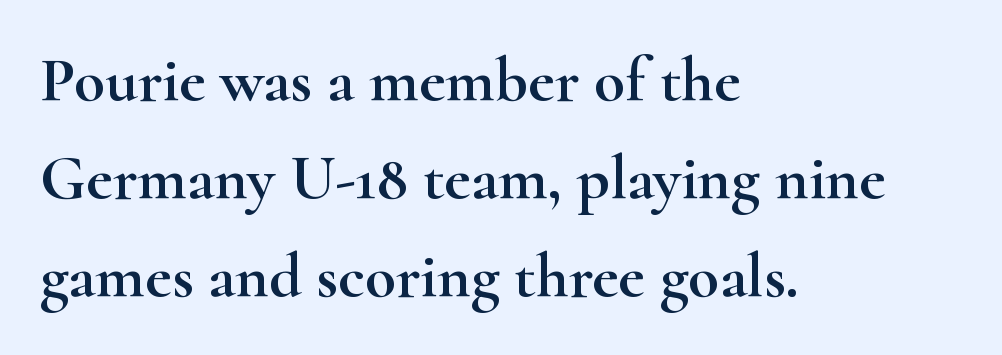
Spacing verdict: proportional, widths tailored to each character. A classic flush-left, rag-right setting is used for this passage. The font's upright variant was chosen for this text. How are the letters spaced? Ordinarily, with no added tracking.
